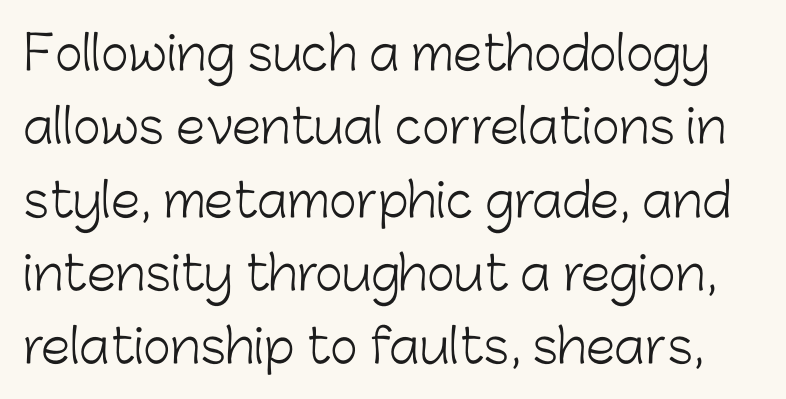
The image shows 47 px light sans-serif type, upright; set normal line spacing (1.56x), normal letter spacing, not underlined; low stroke contrast and a medium x-height.
